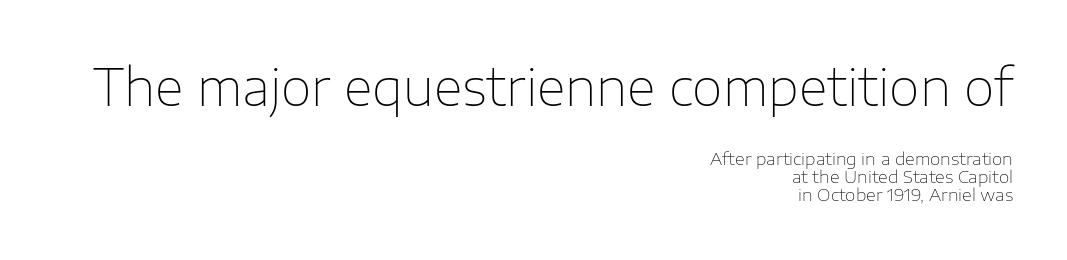
{"serif": "no", "italic": "no", "bold": "no", "weight": "thin", "width": "normal", "stroke_contrast": "low", "x_height": "medium", "monospaced": "no", "underline": "no", "align": "right", "line_spacing": "tight", "line_spacing_ratio": 1.06, "letter_spacing": "normal", "letter_spacing_em": 0.0, "larger_block": "first", "size_ratio": 2.94, "glyph_px": 50}
